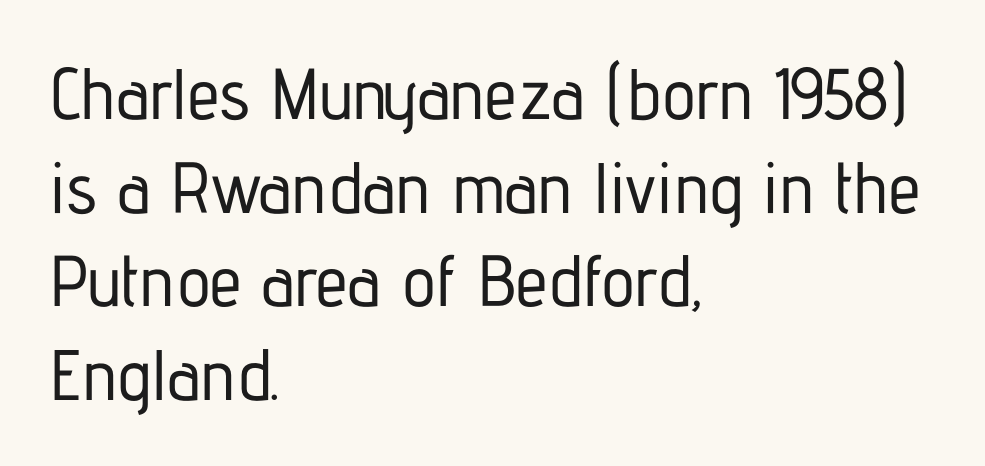
The image shows 72 px condensed sans-serif type, upright; set left-aligned, normal line spacing (1.3x), normal letter spacing, not underlined; low stroke contrast and a medium x-height.
